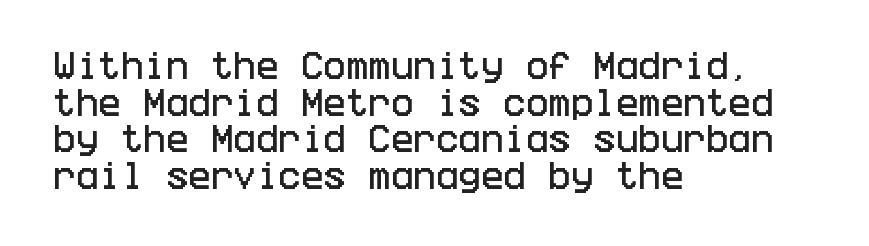
{"serif": "no", "italic": "no", "width": "condensed", "stroke_contrast": "low", "x_height": "large", "underline": "no", "align": "left", "line_spacing_ratio": 1.22, "letter_spacing": "normal", "letter_spacing_em": 0.0, "glyph_px": 30}
